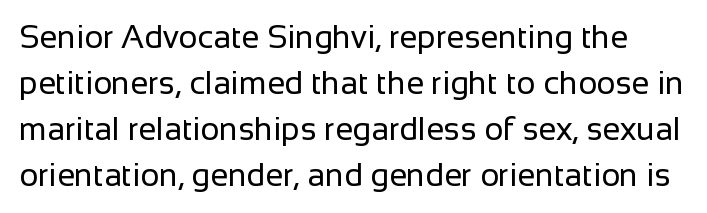
{"serif": "no", "italic": "no", "bold": "no", "weight": "regular", "width": "normal", "stroke_contrast": "low", "x_height": "medium", "monospaced": "no", "underline": "no", "line_spacing": "normal", "line_spacing_ratio": 1.44, "letter_spacing": "normal", "letter_spacing_em": 0.0, "glyph_px": 32}
